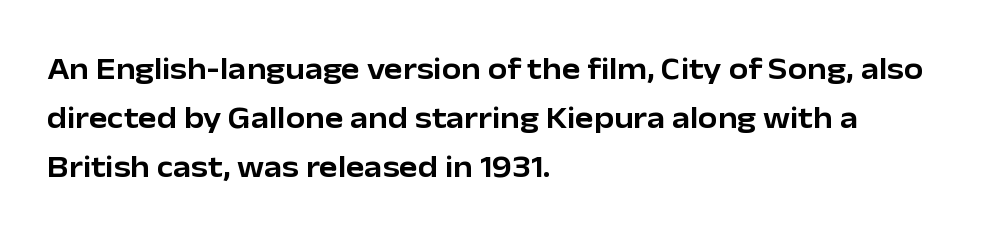
The image shows 31 px sans-serif type, upright; set left-aligned, normal line spacing (1.58x), normal letter spacing, not underlined; low stroke contrast and a medium x-height.
